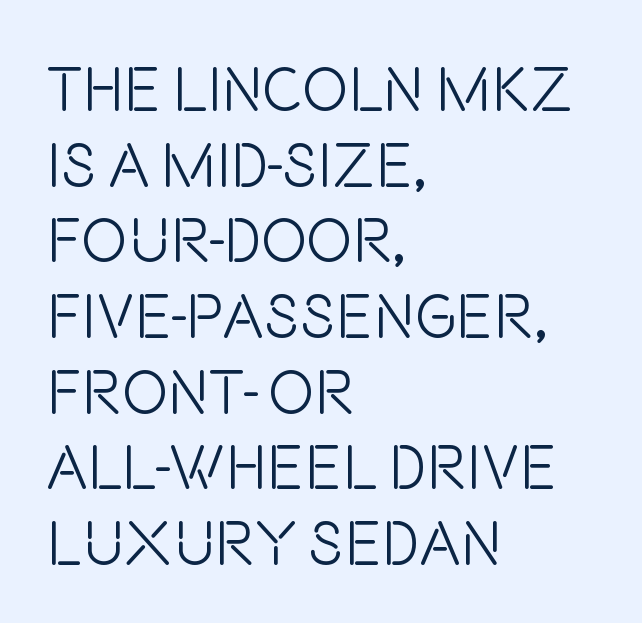
Where is the straight margin? On the left. Does extra space separate the letters? No, they use regular spacing. Ink coverage per letter is moderate at most. Italic? Not at all — the glyphs are vertical. You can tell from the bare stems that sans-serif type was used. Do the characters align in a grid? No, the font is proportional.
